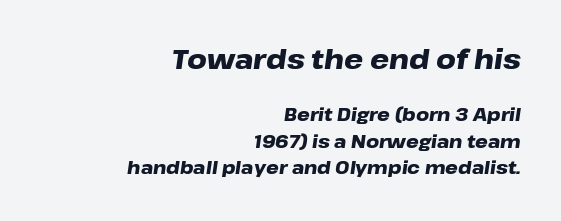
The composition opens big and finishes small. The ragged edge is on the left, which tells us the setting is flush right. Baseline-to-baseline distance is the conventional proportion of letter height. The specimen omits any rule beneath the text block's lines.
